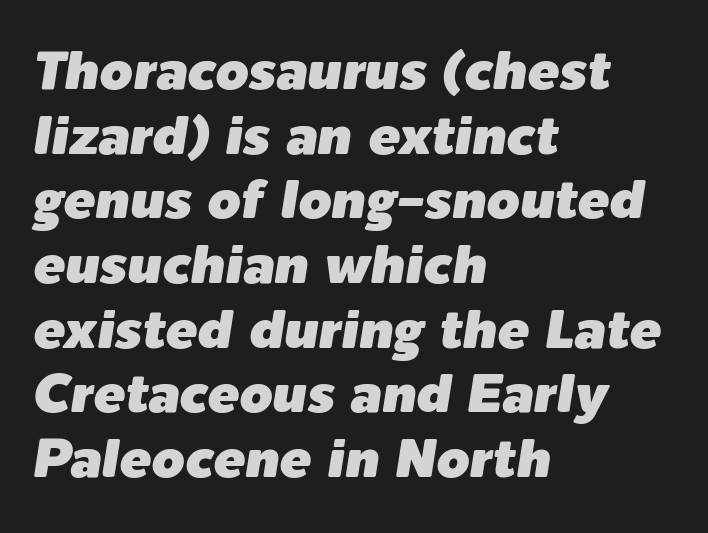
You can tell it's italic because the verticals aren't actually vertical. Honestly, there is no underline to notice here at all. The typesetter chose a ragged-right arrangement here. A typesetter would call this proportional, since set widths differ per character.
